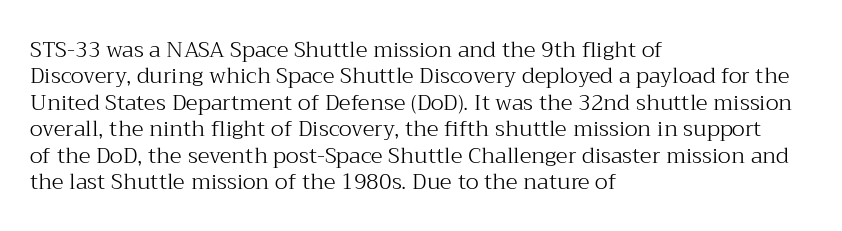
The image shows 22 px text type, upright; set left-aligned, line spacing 1.2x, normal letter spacing, not underlined.
